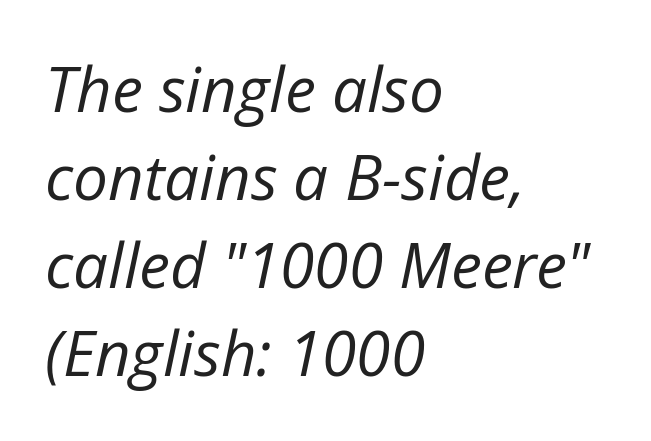
{"italic": "yes", "lean": "right", "slant_degrees": 12, "bold": "no", "weight": "regular", "width": "normal", "stroke_contrast": "low", "x_height": "medium", "monospaced": "no", "underline": "no", "align": "left", "line_spacing": "normal", "line_spacing_ratio": 1.42, "letter_spacing": "normal", "letter_spacing_em": 0.0, "glyph_px": 62}
